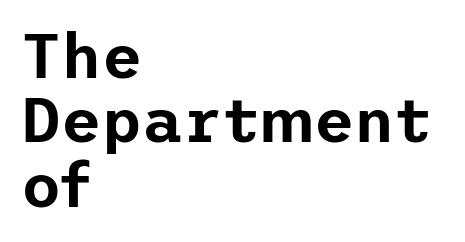
Teacher's note: observe the even left margin — that is flush-left alignment. Designer's note — italics off, roman on. This sample trades vertical openness for compactness between lines. A clean baseline with only descenders dipping below it. The glyphs in this specimen are sans serif. Tracking value appears to be zero — textbook default spacing.
